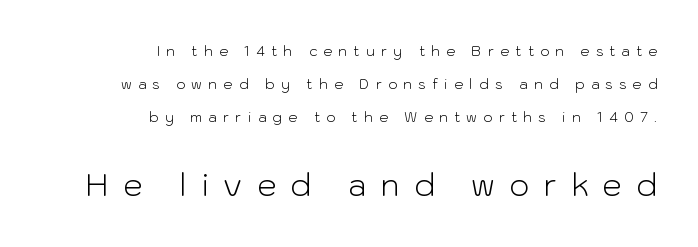
The image shows 31 px light sans-serif type, upright; set right-aligned, loose line spacing (2.34x), unusually wide letter spacing (+0.46 em), not underlined; the second (bottom) block is 2.21x larger; low stroke contrast and a medium x-height.
